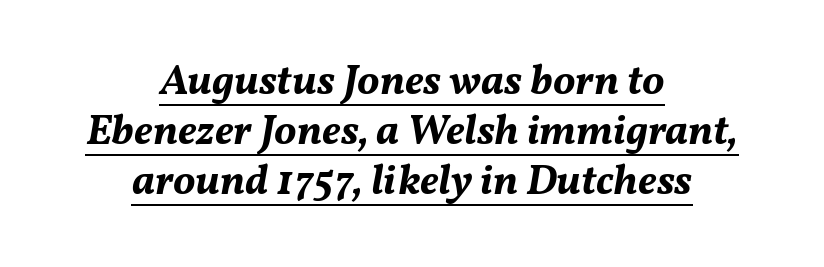
Q: Is the text bold? A: Yes.
Q: Is the text italic (slanted)? A: Yes, it leans right by about 11 degrees.
Q: Is the text underlined? A: Yes.
Q: How is the paragraph aligned? A: Centered.
Q: Is the spacing between letters normal or unusually wide? A: Normal.
Q: Width (condensed, normal, or wide)? A: Normal.
Q: Stroke contrast? A: Medium.
Q: x-height? A: Medium.
Q: Monospaced? A: No.
